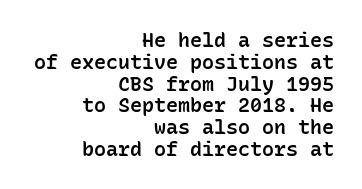
Q: Is the text bold? A: Semi-bold.
Q: Is the text italic (slanted)? A: No, it is upright.
Q: Is the text underlined? A: No.
Q: How is the paragraph aligned? A: Right-aligned.
Q: Is the spacing between letters normal or unusually wide? A: Normal.
Q: Is the spacing between lines tight, normal or loose? A: Tight.
